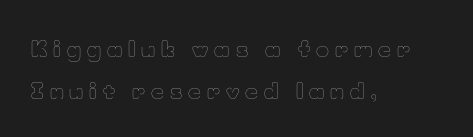
The image shows 22 px text type, upright; set left-aligned, line spacing 1.89x, unusually wide letter spacing (+0.27 em), not underlined.
